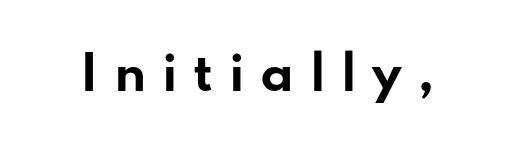
A typesetter would call this proportional, since set widths differ per character. Each word looks stretched out because of the extra space between its letters. Descenders hang freely into open space. It's the straight-up-and-down kind of type.
